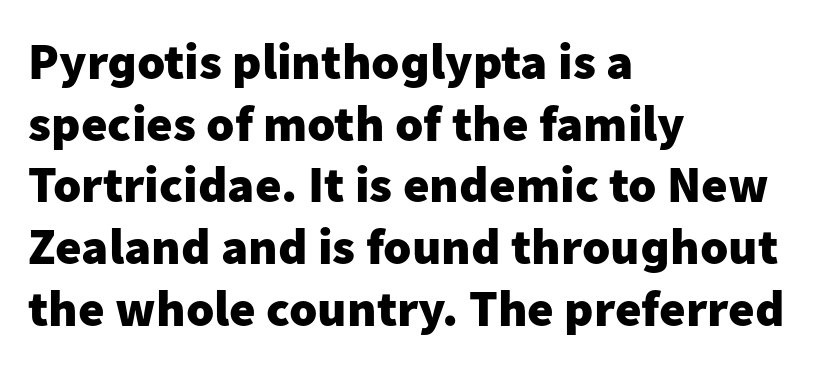
As a designer I'd log this as weight 700, bold. The designer went with a sans here, leaving each stem footless. This sample uses an upright cut, with every glyph sitting square on the baseline. Casual observation: everything's shoved over to the left. Varying glyph widths throughout — classic text-font behaviour.
